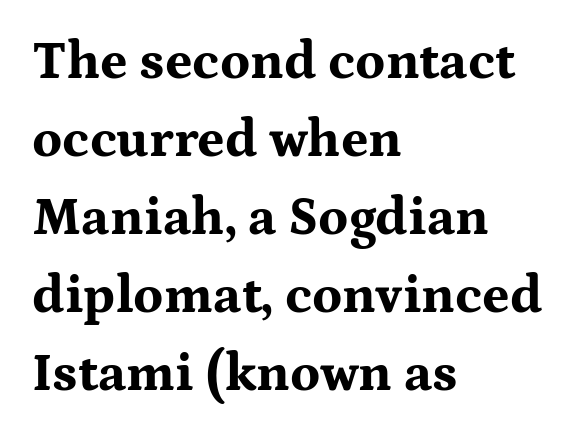
The image shows 53 px bold, wide serif type, upright; set left-aligned, normal line spacing (1.47x), normal letter spacing, not underlined; medium stroke contrast and a medium x-height.
